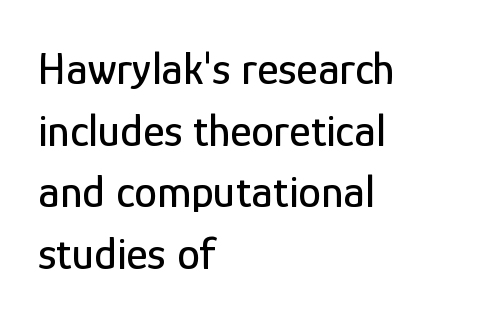
Glance below the letters and you will spot only blank space. A typesetter would call this proportional, since set widths differ per character. Type style note: lacks serifs. Each line starts at the same left margin while the right side varies. The letterforms sit shoulder to shoulder at normal distance.
